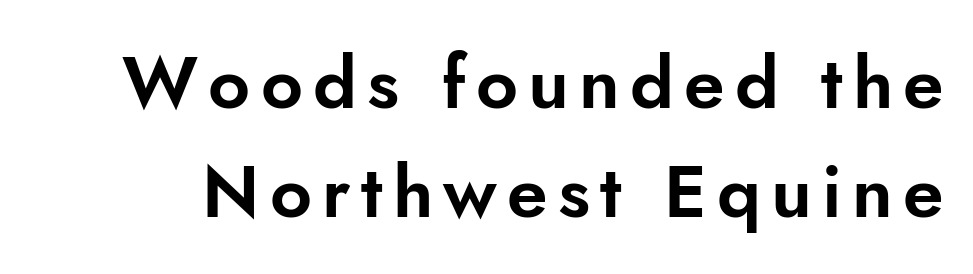
Q: Is the text italic (slanted)? A: No, it is upright.
Q: Is the typeface a serif or a sans-serif typeface? A: Sans-serif.
Q: Is the text underlined? A: No.
Q: Is the spacing between lines tight, normal or loose? A: Normal.
Q: Width (condensed, normal, or wide)? A: Normal.
Q: Stroke contrast? A: Low.
Q: x-height? A: Small.
Q: Monospaced? A: No.
